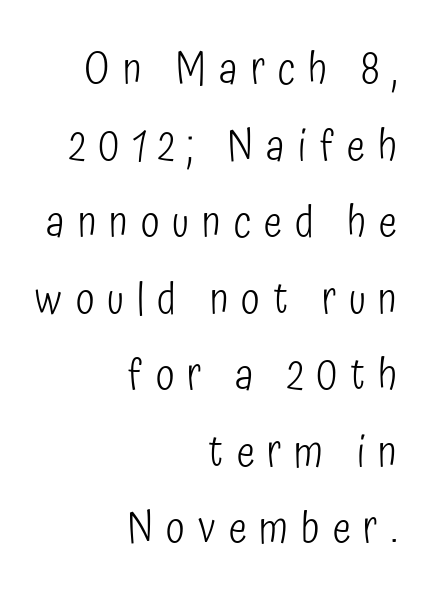
The face looks like a standard text weight, possibly lighter. Underline: absent. Typographically, this falls in the sans-serif category. This sample uses an upright cut, with every glyph sitting square on the baseline. Loose tracking; the words dissolve into strings of separated letters.
